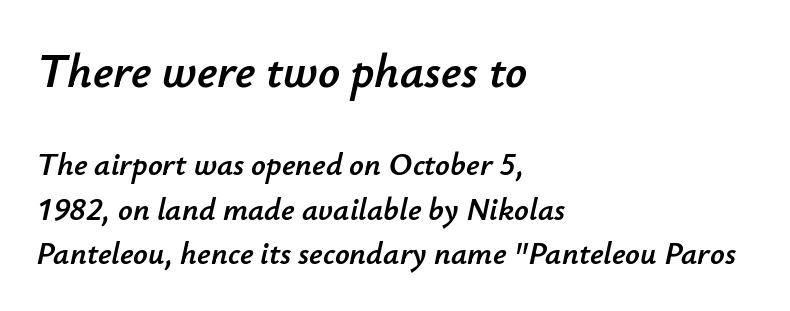
Character widths vary here, with narrow letters taking less room than wide ones. These two chunks differ in scale, with the top chunk taking the larger measure. One glance says typical: line gaps are just what's usual. Honestly, there is no underline to notice here at all. Tracking value appears to be zero — textbook default spacing. Every row of glyphs begins at an identical x-position on the left.
